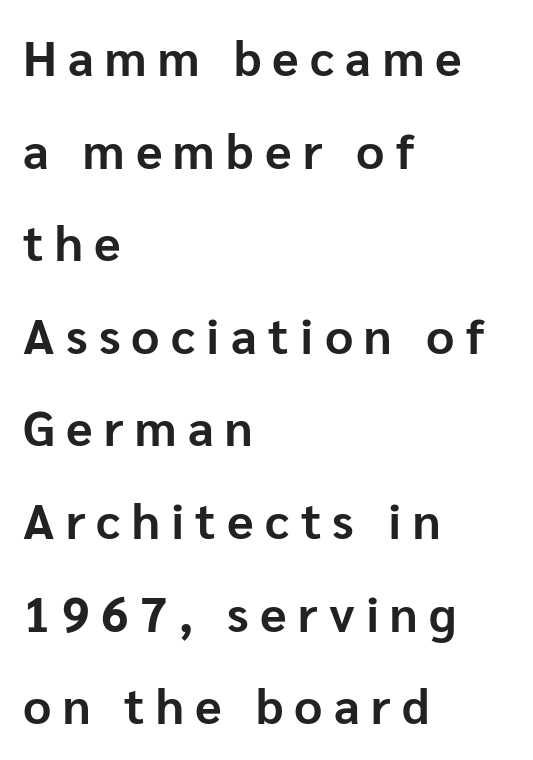
A roman cut, with each character standing at attention. The strip under each line holds only bare page. Glyph-to-glyph distance is far greater than everyday printed text. Emphasis by weight is at full strength: bold. Typeset ragged right — the left edge is the straight one. This sample has the flowing, uneven cadence of proportional lettering.
